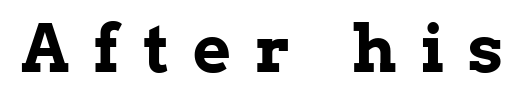
This is the regular roman posture of the typeface. The typesetting leans heavy: a genuine bold. You could only call the tracking loose — the letters float apart. Words float on clear page, feet unadorned. These lines are rendered in a variable-pitch font. Observe the serifs anchoring each vertical stroke in this sample.
